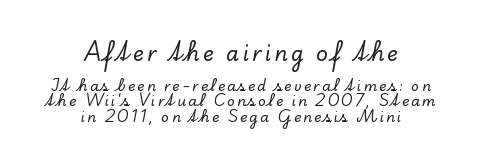
Q: Is the text italic (slanted)? A: Yes.
Q: Is the text underlined? A: No.
Q: How is the paragraph aligned? A: Centered.
Q: Is the spacing between lines tight, normal or loose? A: Tight.
Q: Which block of text is set in a larger size, the first (top) or the second (bottom)? A: The first (top) one.
